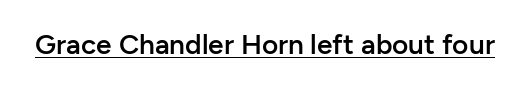
The image shows 28 px semibold sans-serif type, upright; set normal letter spacing, underlined; low stroke contrast and a medium x-height.
